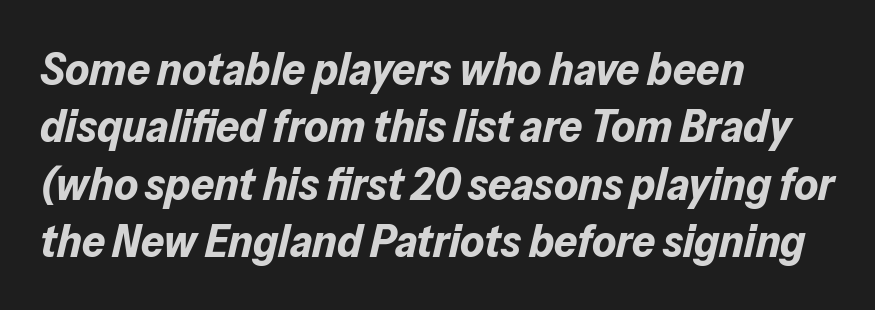
Q: Is the text bold? A: Yes.
Q: Is the text italic (slanted)? A: Yes, it leans right by about 13 degrees.
Q: Is the text underlined? A: No.
Q: How is the paragraph aligned? A: Left-aligned.
Q: Is the spacing between letters normal or unusually wide? A: Normal.
Q: Is the spacing between lines tight, normal or loose? A: Normal.
Q: Width (condensed, normal, or wide)? A: Normal.
Q: Stroke contrast? A: Low.
Q: x-height? A: Medium.
Q: Monospaced? A: No.
